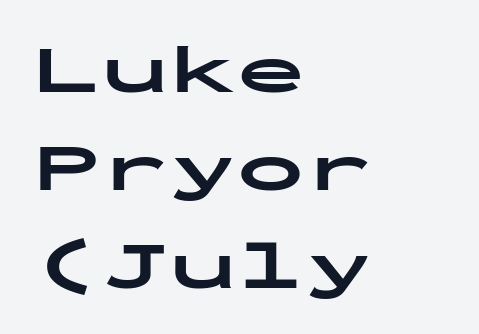
{"serif": "no", "italic": "no", "bold": "yes", "weight": "bold", "width": "wide", "stroke_contrast": "low", "x_height": "medium", "monospaced": "yes", "underline": "no", "align": "left", "line_spacing": "normal", "line_spacing_ratio": 1.44, "letter_spacing": "normal", "letter_spacing_em": 0.0, "glyph_px": 68}
